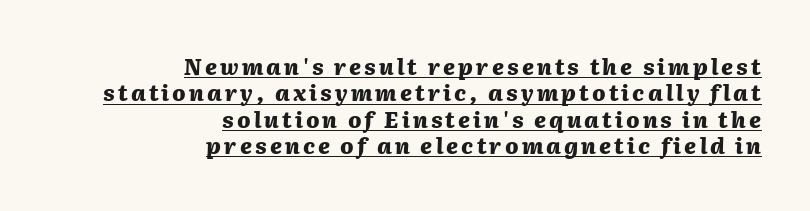
Has an underline been added? It has. These lines are set flush right with a ragged left edge. Caption: bold face, heavy strokes. Is the type slanted? Yes — the strokes lean at a clear angle.
